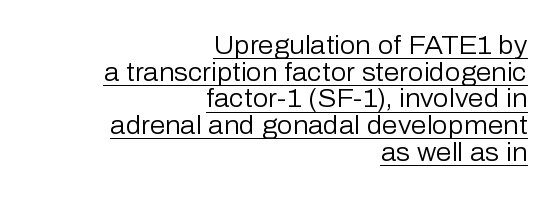
{"italic": "no", "bold": "no", "underline": "yes", "align": "right", "line_spacing": "tight", "line_spacing_ratio": 1.07, "letter_spacing": "normal", "letter_spacing_em": 0.0, "glyph_px": 25}
